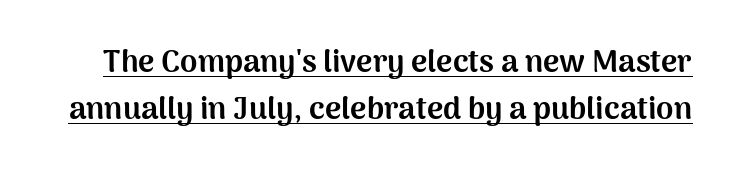
The image shows 31 px bold sans-serif type, upright; set normal line spacing (1.52x), normal letter spacing, underlined; medium stroke contrast and a medium x-height.
